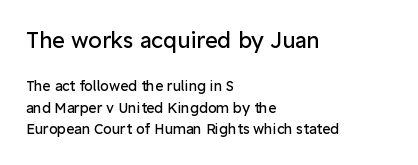
The image shows 22 px text type, upright; set left-aligned, normal line spacing (1.53x), normal letter spacing, not underlined; the first (top) block is 1.57x larger.
